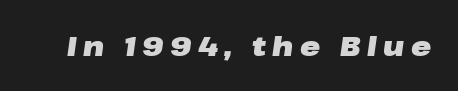
Q: Is the text bold? A: Yes.
Q: Is the text italic (slanted)? A: Yes, it leans right by about 8 degrees.
Q: Is the text underlined? A: No.
Q: Is the spacing between letters normal or unusually wide? A: Unusually wide.
